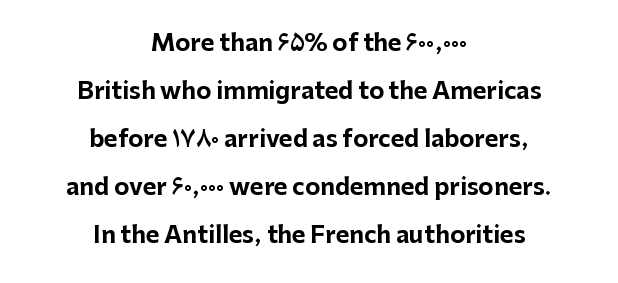
The image shows 23 px bold type, upright; set centered, loose line spacing (2.09x), normal letter spacing, not underlined.
